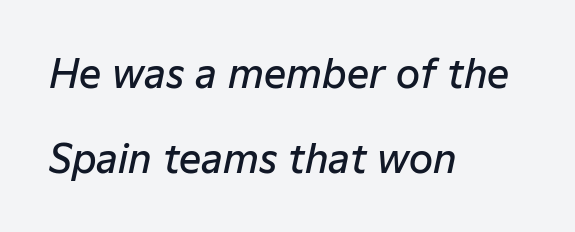
{"italic": "yes", "lean": "right", "slant_degrees": 12, "bold": "semi", "weight": "semibold", "width": "normal", "stroke_contrast": "low", "x_height": "medium", "monospaced": "no", "underline": "no", "align": "left", "line_spacing": "loose", "line_spacing_ratio": 2.18, "letter_spacing": "normal", "letter_spacing_em": 0.0, "glyph_px": 39}
